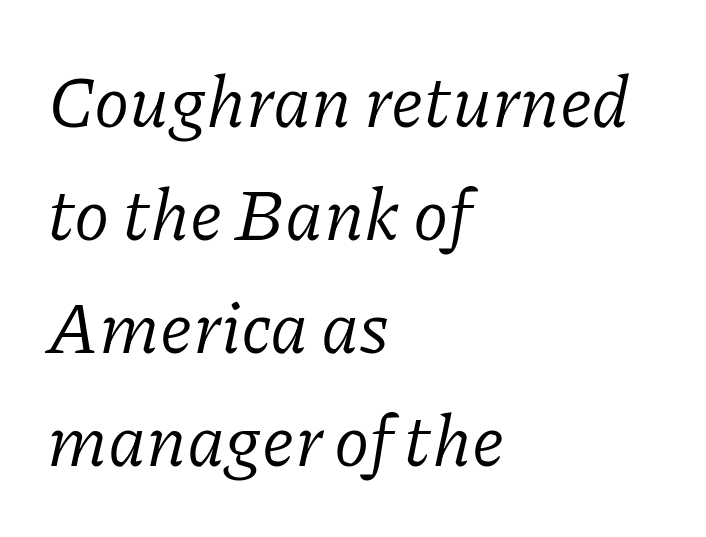
The image shows 72 px regular-weight serif type, italic (leaning right); set left-aligned, normal line spacing (1.57x), normal letter spacing, not underlined; low stroke contrast and a medium x-height.
